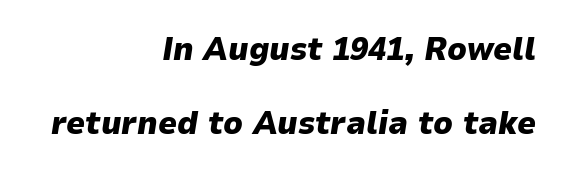
These lines keep a tight, regular rhythm from letter to letter. Descenders are the only things crossing below the line. Leading: increased. Does the weight exceed regular? Yes, all the way to bold.
